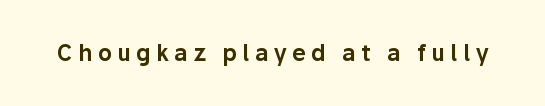
Clear beneath every line of the passage. Nope, not italic — everything's standing straight. Tracking value appears strongly positive — letters spread wide.
